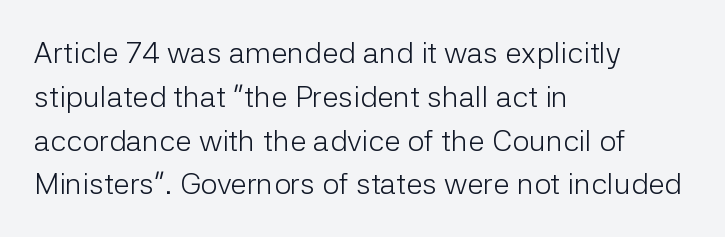
{"serif": "no", "italic": "no", "bold": "no", "weight": "light", "width": "normal", "stroke_contrast": "low", "x_height": "medium", "monospaced": "no", "underline": "no", "align": "left", "line_spacing": "normal", "line_spacing_ratio": 1.46, "letter_spacing": "normal", "letter_spacing_em": 0.0, "glyph_px": 30}
